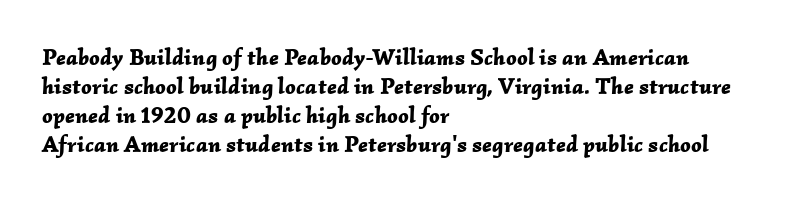
{"italic": "yes", "lean": "right", "slant_degrees": 2, "bold": "yes", "underline": "no", "align": "left", "line_spacing": "normal", "line_spacing_ratio": 1.26, "letter_spacing": "normal", "letter_spacing_em": 0.0, "glyph_px": 23}
